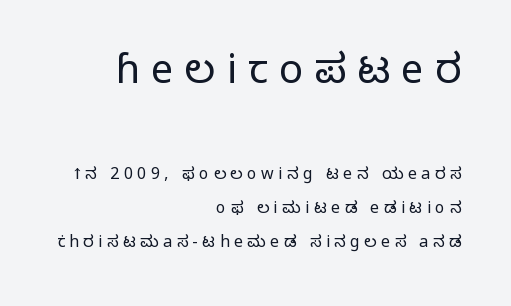
The image shows 40 px light sans-serif type, upright; set right-aligned, loose line spacing (2.11x), unusually wide letter spacing (+0.28 em), not underlined; the first (top) block is 2.5x larger; low stroke contrast and a medium x-height.
